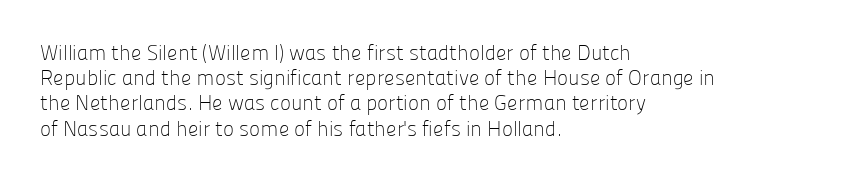
Q: Is the text bold? A: No.
Q: Is the text italic (slanted)? A: No, it is upright.
Q: Is the text underlined? A: No.
Q: How is the paragraph aligned? A: Left-aligned.
Q: Is the spacing between letters normal or unusually wide? A: Normal.
